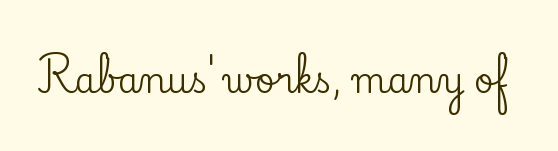
{"serif": "yes", "italic": "no", "width": "normal", "stroke_contrast": "low", "x_height": "small", "monospaced": "no", "underline": "no", "letter_spacing": "normal", "letter_spacing_em": 0.0, "glyph_px": 34}
